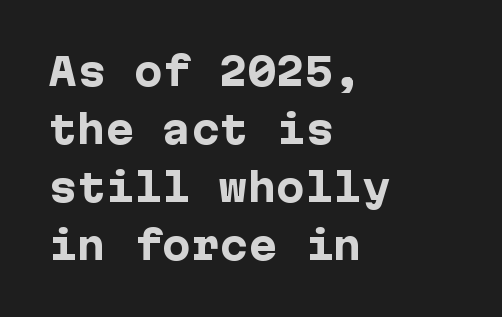
The image shows 38 px heavy sans-serif type, upright; set left-aligned, normal line spacing (1.53x), normal letter spacing, not underlined; low stroke contrast and a medium x-height.
